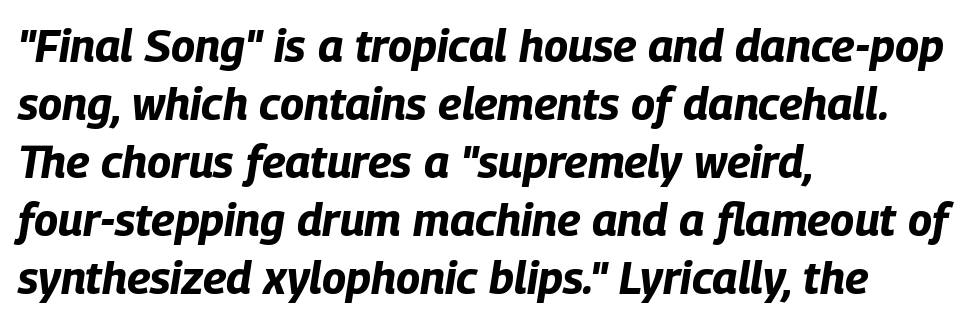
A typesetter would call this zero additional tracking. Typographic density is high because the face is bold. Interline gaps are of average width in this sample. Horizontally, the lines are justified to the leading edge only. The passage shown is typed in a proportional face where columns would drift.
